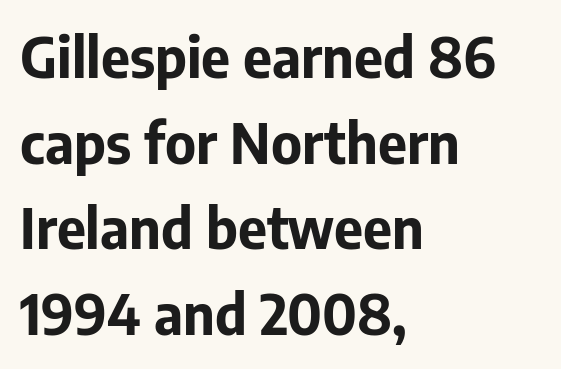
The image shows 56 px bold sans-serif type, upright; set left-aligned, normal line spacing (1.53x), normal letter spacing, not underlined; low stroke contrast and a medium x-height.
